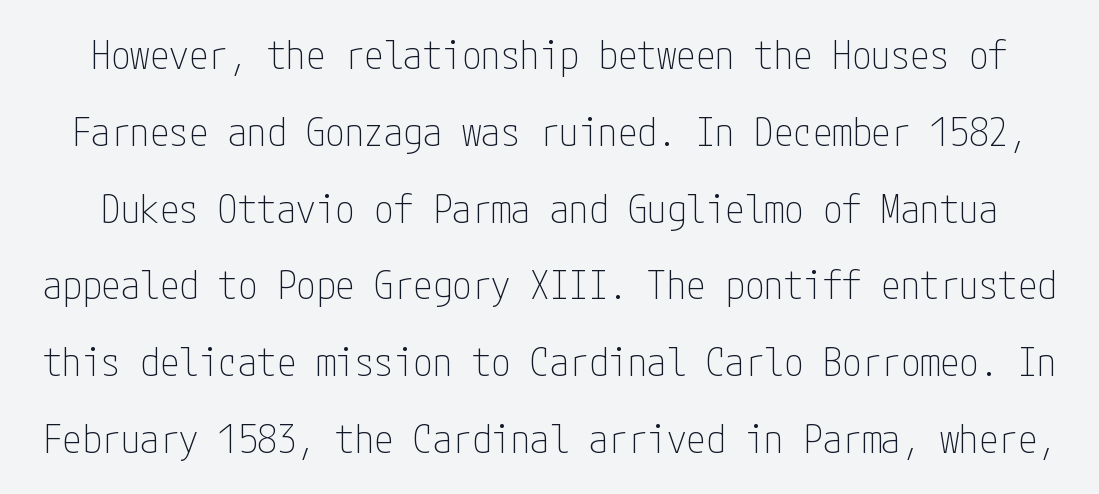
Q: Is the text bold? A: No.
Q: Is the text italic (slanted)? A: No, it is upright.
Q: Is the typeface a serif or a sans-serif typeface? A: Sans-serif.
Q: Is the text underlined? A: No.
Q: Is the spacing between letters normal or unusually wide? A: Normal.
Q: Is the spacing between lines tight, normal or loose? A: Loose.
Q: Width (condensed, normal, or wide)? A: Condensed.
Q: Stroke contrast? A: Low.
Q: x-height? A: Medium.
